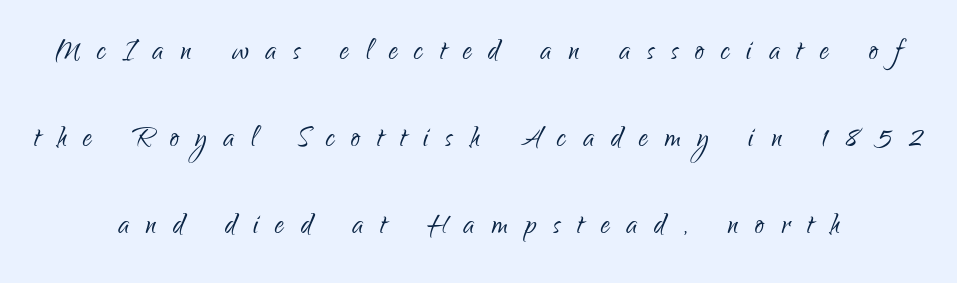
A great deal of white space separates one row of letters from the next. Spacing between characters has been opened up far beyond the box default. Spacing verdict: proportional, widths tailored to each character. Only glyphs here, with clear space below each row. Type style note: lacks serifs.
